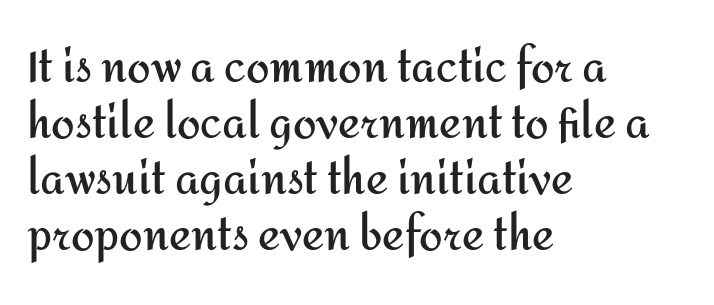
The image shows 42 px semibold sans-serif type, upright; set left-aligned, normal line spacing (1.33x), normal letter spacing, not underlined; medium stroke contrast and a medium x-height.
